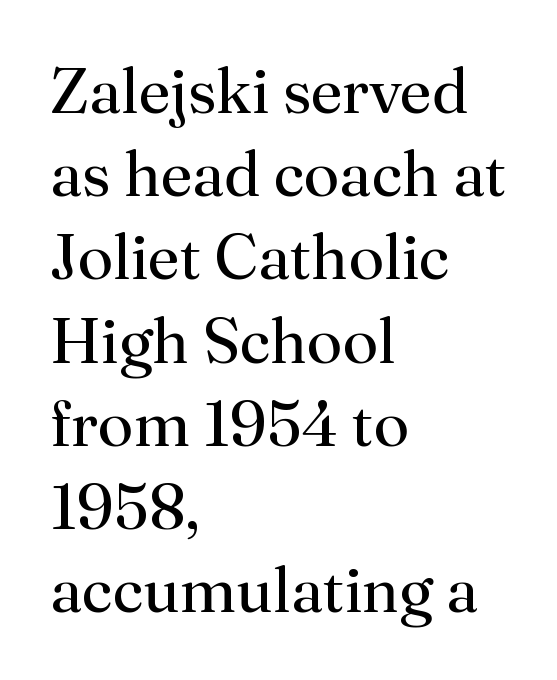
Q: Is the text bold? A: No.
Q: Is the text italic (slanted)? A: No, it is upright.
Q: Is the typeface a serif or a sans-serif typeface? A: Serif.
Q: Is the text underlined? A: No.
Q: How is the paragraph aligned? A: Left-aligned.
Q: Is the spacing between letters normal or unusually wide? A: Normal.
Q: Is the spacing between lines tight, normal or loose? A: Normal.
Q: Width (condensed, normal, or wide)? A: Normal.
Q: Stroke contrast? A: Medium.
Q: x-height? A: Small.
Q: Monospaced? A: No.
